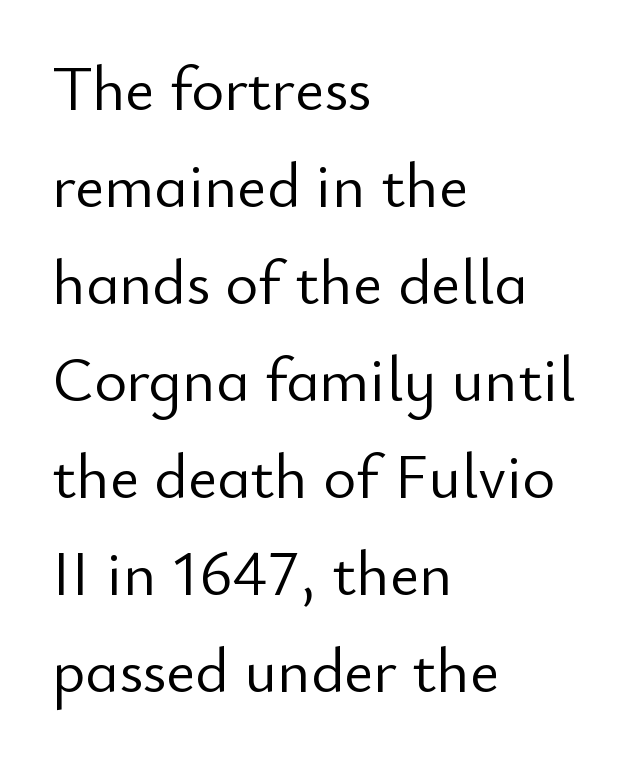
Q: Is the text bold? A: No.
Q: Is the text italic (slanted)? A: No, it is upright.
Q: Is the typeface a serif or a sans-serif typeface? A: Sans-serif.
Q: Is the text underlined? A: No.
Q: How is the paragraph aligned? A: Left-aligned.
Q: Is the spacing between letters normal or unusually wide? A: Normal.
Q: Is the spacing between lines tight, normal or loose? A: Normal.
Q: Width (condensed, normal, or wide)? A: Normal.
Q: Stroke contrast? A: Low.
Q: x-height? A: Small.
Q: Monospaced? A: No.
